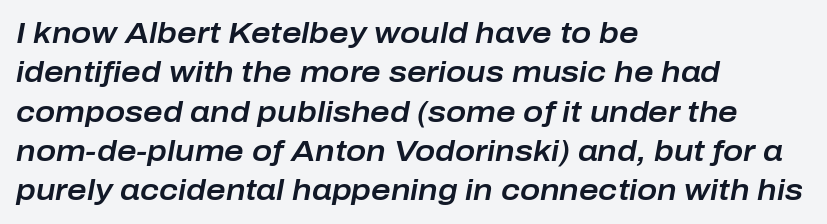
Q: Is the text italic (slanted)? A: Yes, it leans right by about 10 degrees.
Q: Is the text underlined? A: No.
Q: How is the paragraph aligned? A: Left-aligned.
Q: Is the spacing between letters normal or unusually wide? A: Normal.
Q: Is the spacing between lines tight, normal or loose? A: Normal.
Q: Width (condensed, normal, or wide)? A: Normal.
Q: Stroke contrast? A: Low.
Q: x-height? A: Medium.
Q: Monospaced? A: No.
